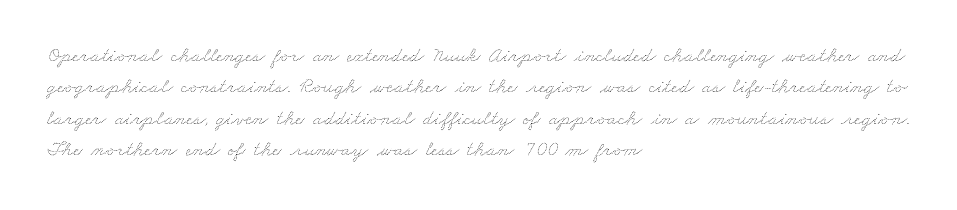
Horizontally, the lines are justified to the leading edge only. The space directly below the letters is spotless. There is no visible air inserted between adjacent glyphs. The face looks like a standard text weight, possibly lighter.
